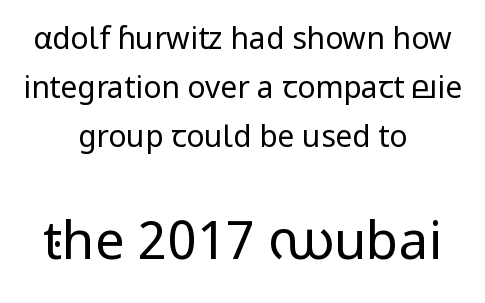
The image shows 53 px regular-weight sans-serif type, upright; set centered, normal line spacing (1.63x), normal letter spacing, not underlined; the second (bottom) block is 1.77x larger; low stroke contrast and a medium x-height.
